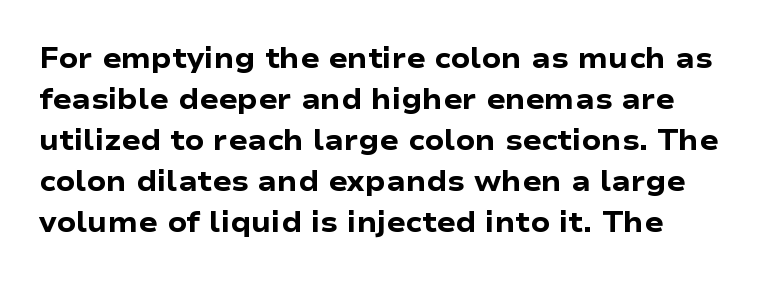
A sans-serif font was chosen for this passage. Students, observe: this is what conventionally led text looks like. Summary of weight: heavy, a full bold. If you drew a line through each stem, it would be perfectly vertical.
